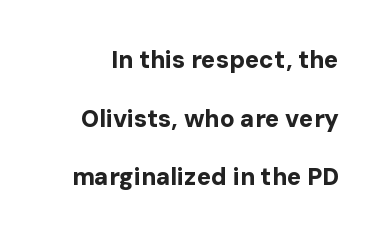
The lines are spread far apart with generous leading. Standard letterfit; no display-style spreading of the glyphs. As a designer I'd log this as weight 700, bold. Ordinary non-slanted type is in use.
